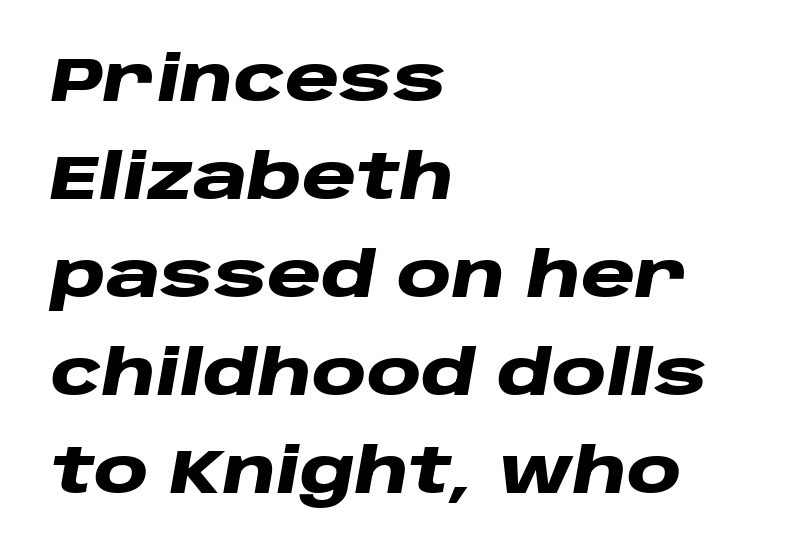
{"italic": "yes", "lean": "right", "slant_degrees": 10, "bold": "yes", "weight": "heavy", "width": "wide", "stroke_contrast": "low", "x_height": "large", "monospaced": "no", "underline": "no", "align": "left", "line_spacing": "normal", "line_spacing_ratio": 1.58, "letter_spacing": "normal", "letter_spacing_em": 0.0, "glyph_px": 62}
